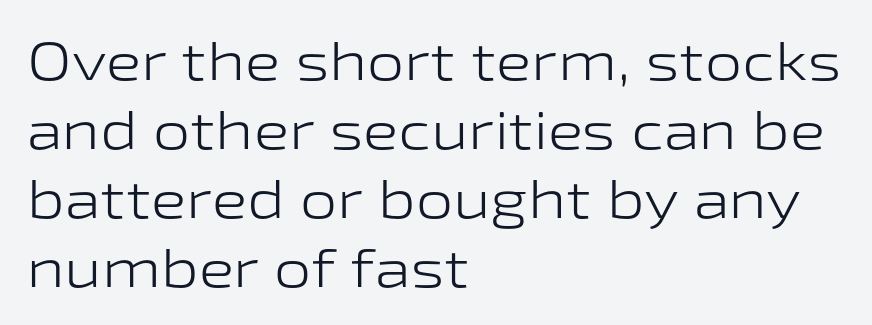
A typesetter would mark this as roman, not italic. The characters display no serif detailing; their extremities are plain. Has an underline been added? It has not. Reading down the block, your eye returns to a fixed left position each line.
